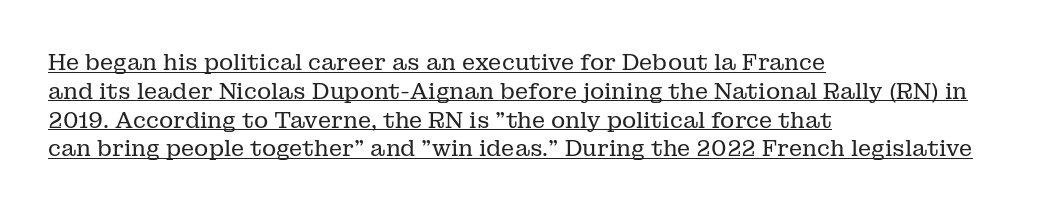
The horizontal fit of the characters is conventional and even. Heft: none added — not bold. Does a line run under the words? Yes, clearly. Honestly, the row spacing looks completely unremarkable. These lines were composed using upright roman letters. Horizontally, the lines are justified to the leading edge only.
